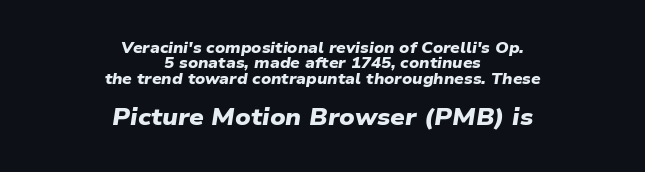
The image shows 23 px bold type; set centered, tight line spacing (1.02x), normal letter spacing, not underlined; the second (bottom) block is 1.53x larger.
